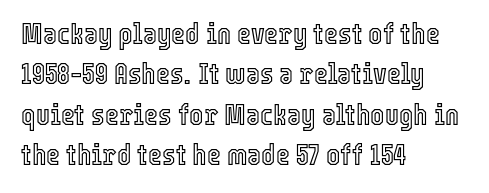
The image shows 30 px condensed type, upright; set left-aligned, normal line spacing (1.35x), normal letter spacing, not underlined; a medium x-height.
